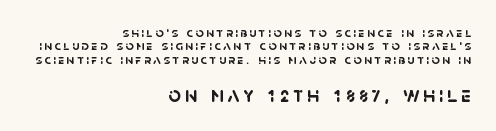
The image shows 22 px bold type; set right-aligned, tight line spacing (0.96x), not underlined; the second (bottom) block is 1.57x larger.
